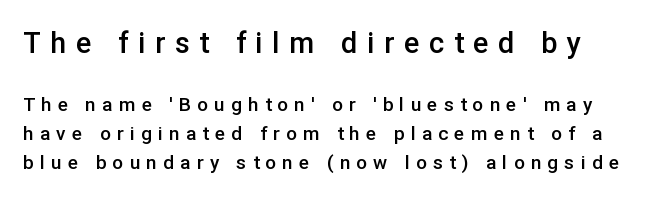
{"serif": "no", "italic": "no", "bold": "semi", "weight": "semibold", "width": "normal", "stroke_contrast": "low", "x_height": "medium", "monospaced": "no", "underline": "no", "line_spacing": "normal", "line_spacing_ratio": 1.54, "letter_spacing": "wide", "letter_spacing_em": 0.33, "larger_block": "first", "size_ratio": 1.53, "glyph_px": 29}
